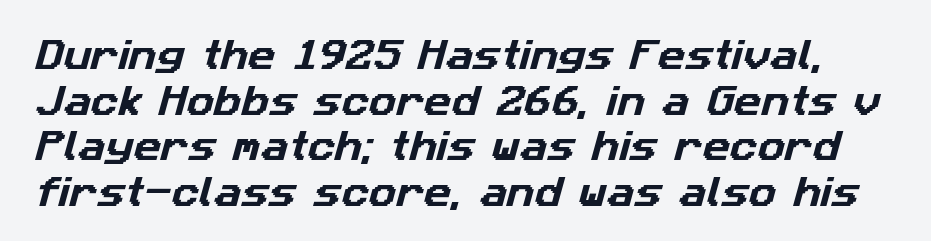
The image shows 34 px sans-serif type; set normal line spacing (1.34x), normal letter spacing, not underlined; low stroke contrast and a medium x-height.
